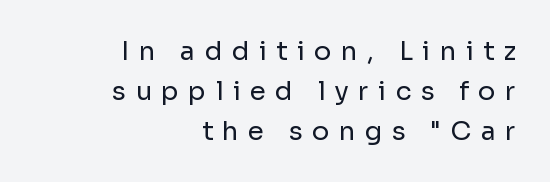
The glyphs are unaccompanied by any horizontal stroke below them. When letters stand straight like this, we call the style roman or upright. Here the glyphs are tracked loosely, breaking word shapes into spaced letters. Evenly set lines give the paragraph a standard silhouette. Horizontally, the lines are justified to the trailing edge only.
